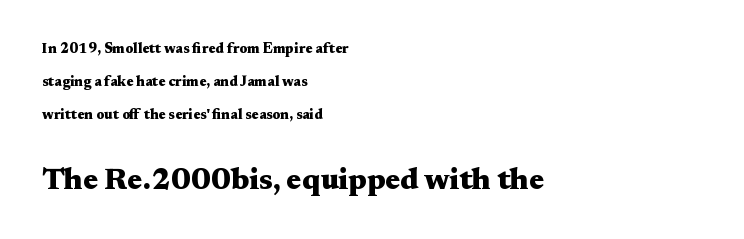
Ordinary non-slanted type is in use. Think of a printed novel: that variable character pitch is what you see here. Where is the straight margin? On the left. The second block has been scaled up relative to the first. You could fit nearly another row in the gap between these rows.
